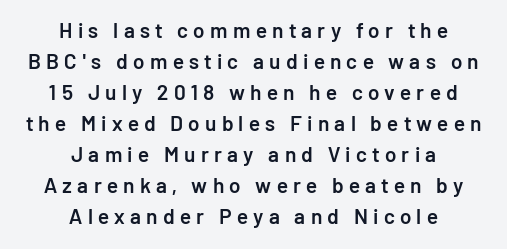
The image shows 21 px text type, upright; set centered, normal line spacing (1.48x), unusually wide letter spacing (+0.25 em), not underlined.
